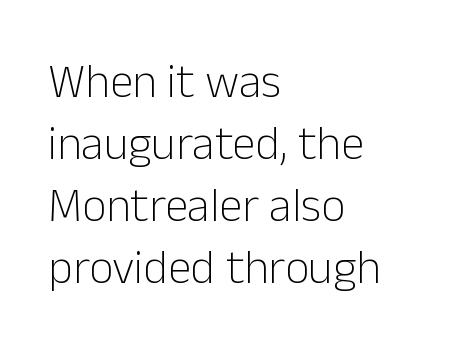
{"serif": "no", "italic": "no", "bold": "no", "weight": "light", "width": "normal", "stroke_contrast": "low", "x_height": "medium", "monospaced": "no", "underline": "no", "align": "left", "line_spacing": "normal", "line_spacing_ratio": 1.32, "letter_spacing": "normal", "letter_spacing_em": 0.0, "glyph_px": 47}
